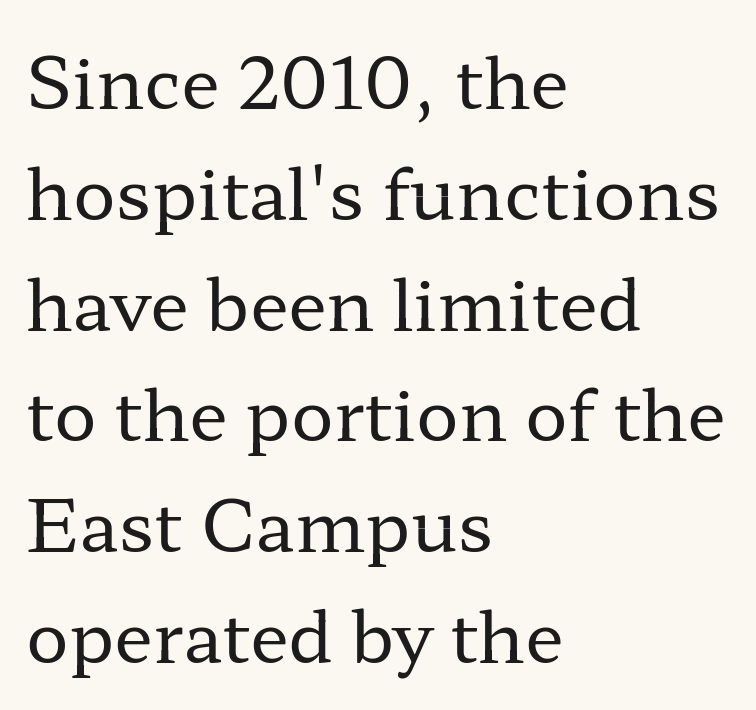
{"serif": "yes", "italic": "no", "bold": "no", "weight": "regular", "width": "wide", "stroke_contrast": "low", "x_height": "medium", "monospaced": "no", "underline": "no", "align": "left", "line_spacing": "normal", "line_spacing_ratio": 1.56, "letter_spacing": "normal", "letter_spacing_em": 0.0, "glyph_px": 71}
